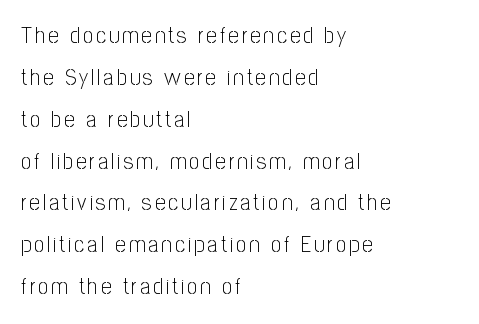
A classic flush-left, rag-right setting is used for this passage. The specimen reads as upright at a glance. The glyphs are unaccompanied by any horizontal stroke below them. Think standard paragraph weight, or any step lighter than that.
